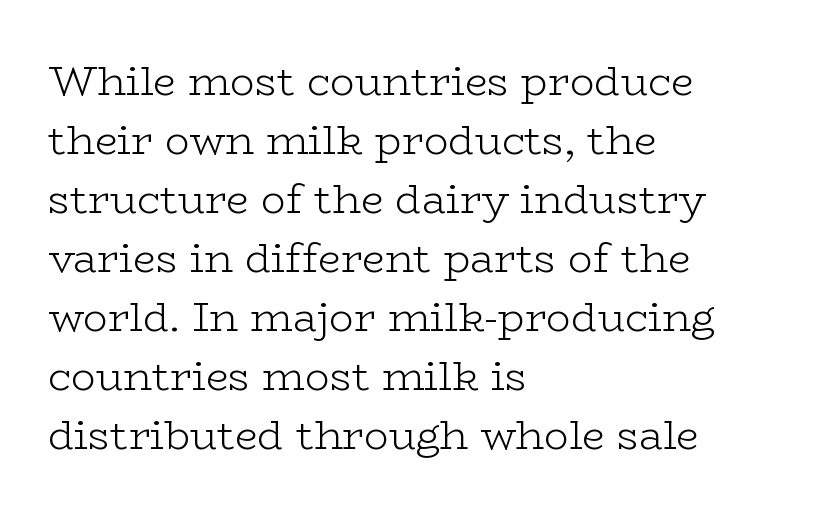
Q: Is the text bold? A: No.
Q: Is the text italic (slanted)? A: No, it is upright.
Q: Is the typeface a serif or a sans-serif typeface? A: Serif.
Q: Is the text underlined? A: No.
Q: How is the paragraph aligned? A: Left-aligned.
Q: Is the spacing between letters normal or unusually wide? A: Normal.
Q: Is the spacing between lines tight, normal or loose? A: Normal.
Q: Width (condensed, normal, or wide)? A: Wide.
Q: Stroke contrast? A: Low.
Q: x-height? A: Medium.
Q: Monospaced? A: No.
